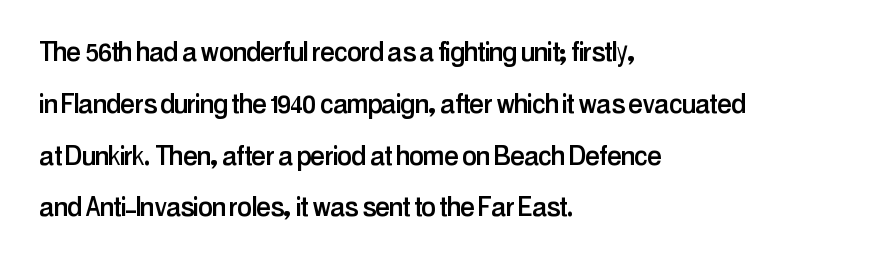
Q: Is the text italic (slanted)? A: No, it is upright.
Q: Is the typeface a serif or a sans-serif typeface? A: Sans-serif.
Q: Is the text underlined? A: No.
Q: How is the paragraph aligned? A: Left-aligned.
Q: Is the spacing between letters normal or unusually wide? A: Normal.
Q: Is the spacing between lines tight, normal or loose? A: Normal.
Q: Width (condensed, normal, or wide)? A: Condensed.
Q: Stroke contrast? A: Low.
Q: x-height? A: Medium.
Q: Monospaced? A: No.
